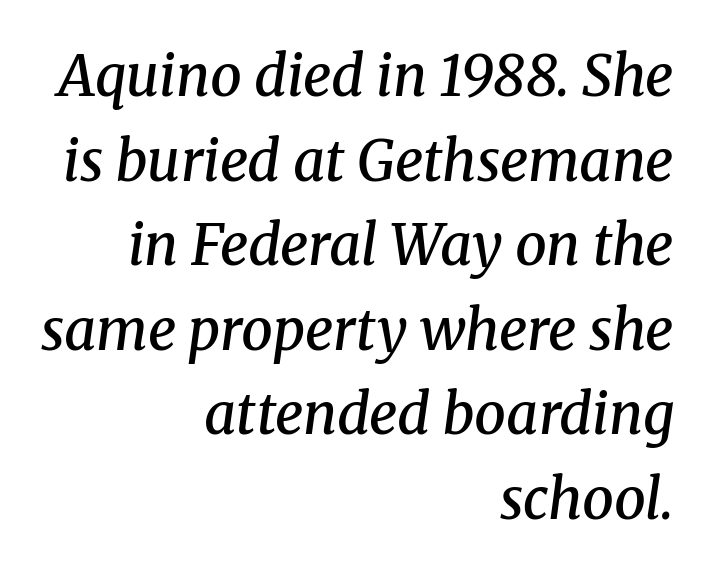
The rows are spaced the way most documents space them. Small tapered or slab feet sit at the stroke ends, so this counts as serif. Look at the tracking — it's just the regular setting, nothing added. Typeset ragged left — the right edge is the straight one.
